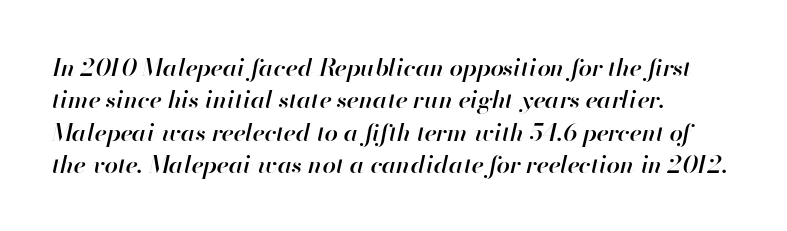
{"italic": "yes", "lean": "right", "slant_degrees": 13, "bold": "semi", "underline": "no", "align": "left", "line_spacing": "normal", "line_spacing_ratio": 1.35, "letter_spacing": "normal", "letter_spacing_em": 0.0, "glyph_px": 24}
